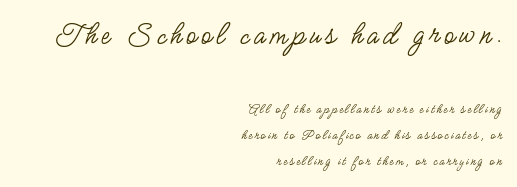
Typeset ragged left — the right edge is the straight one. The typeface has the unassuming heft of standard copy or less. These lines are rendered in a variable-pitch font. Any mark beneath the type? The region is blank. Does the type have serifs? No, each stem ends abruptly. Bigger letters appear in the top chunk; the bottom chunk is reduced.
